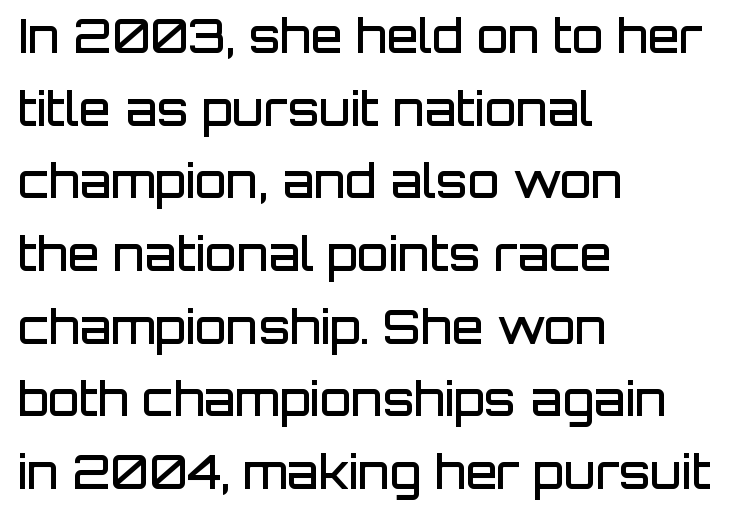
The image shows 46 px semibold sans-serif type, upright; set left-aligned, normal line spacing (1.58x), normal letter spacing, not underlined; low stroke contrast and a large x-height.
